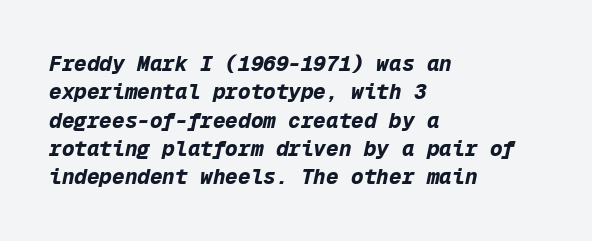
{"italic": "yes", "lean": "right", "slant_degrees": 12, "bold": "yes", "underline": "no", "align": "left", "line_spacing": "normal", "line_spacing_ratio": 1.35, "letter_spacing": "normal", "letter_spacing_em": 0.0, "glyph_px": 21}
